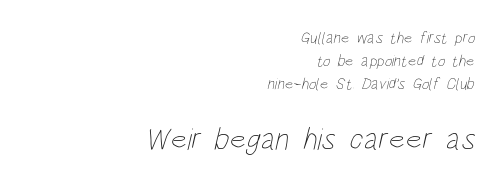
Each word holds together tightly as a unit, with standard inter-letter gaps. These two chunks differ in scale, with the bottom chunk taking the larger measure. Underline: absent. Think of a printed novel: that variable character pitch is what you see here. Is the block centered? No — it sits flush against the right margin.
